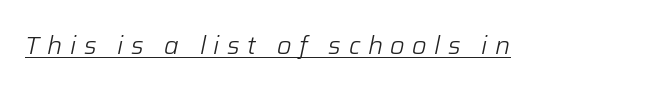
Q: Is the text bold? A: No.
Q: Is the text italic (slanted)? A: Yes, it leans right by about 12 degrees.
Q: Is the text underlined? A: Yes.
Q: Is the spacing between letters normal or unusually wide? A: Unusually wide.
